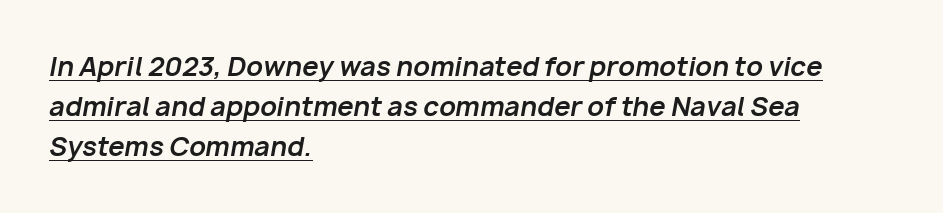
Q: Is the text bold? A: Yes.
Q: Is the text italic (slanted)? A: Yes, it leans right by about 10 degrees.
Q: Is the text underlined? A: Yes.
Q: How is the paragraph aligned? A: Left-aligned.
Q: Is the spacing between letters normal or unusually wide? A: Normal.
Q: Is the spacing between lines tight, normal or loose? A: Normal.
